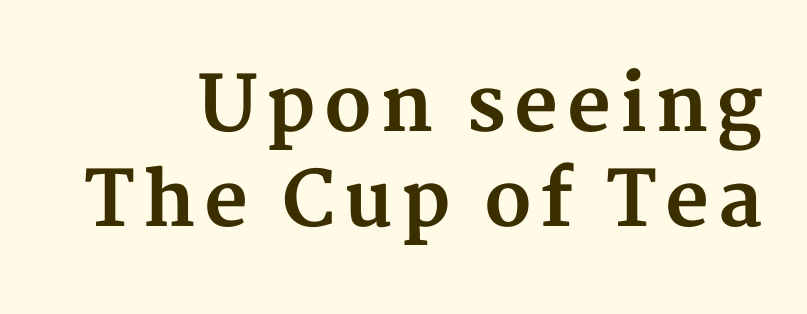
Each new line begins a customary step beneath the previous one. Just letters on the line, the space beneath them empty. Each letter keeps its own natural width here, so spacing adapts to shape. Serifs: yes, visible at the terminals of the letterforms. Ordinary non-slanted type is in use. What weight is shown? A full bold with thick strokes.
